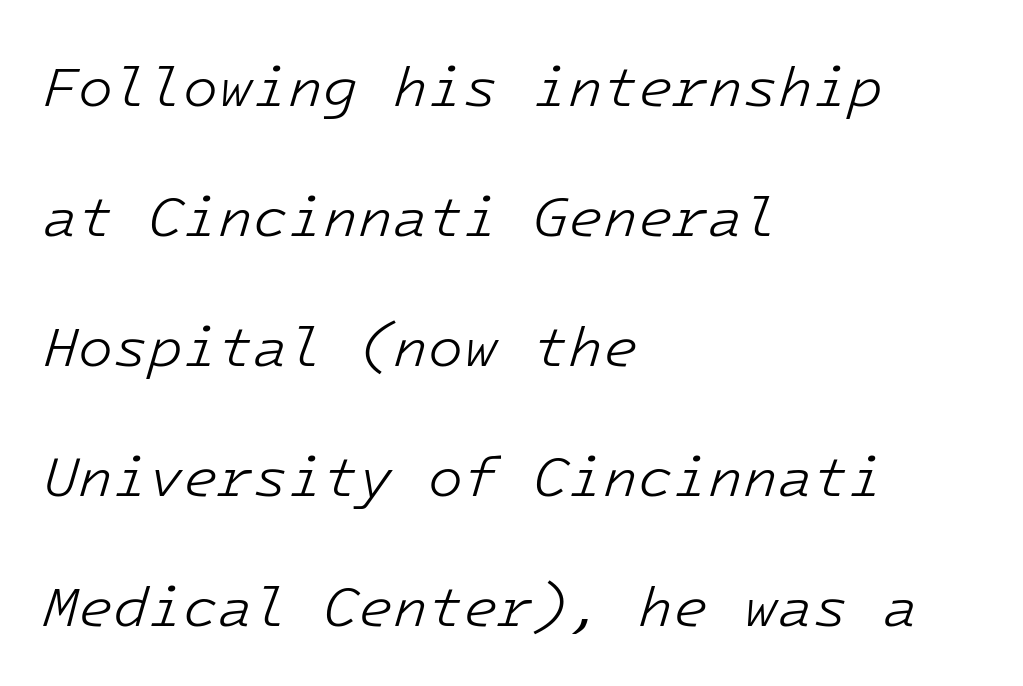
Q: Is the text bold? A: No.
Q: Is the text italic (slanted)? A: Yes, it leans right by about 16 degrees.
Q: Is the text underlined? A: No.
Q: How is the paragraph aligned? A: Left-aligned.
Q: Is the spacing between letters normal or unusually wide? A: Normal.
Q: Is the spacing between lines tight, normal or loose? A: Loose.
Q: Width (condensed, normal, or wide)? A: Normal.
Q: Stroke contrast? A: Low.
Q: x-height? A: Medium.
